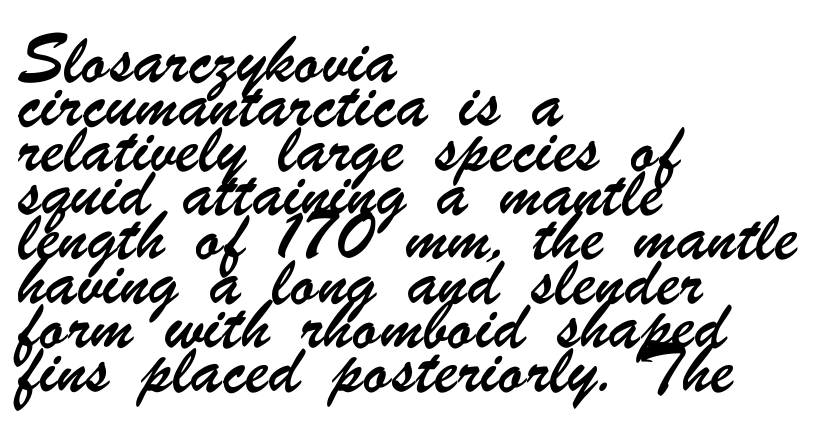
The image shows 31 px condensed sans-serif type; set left-aligned, normal line spacing (1.43x), normal letter spacing, not underlined; low stroke contrast and a small x-height.
